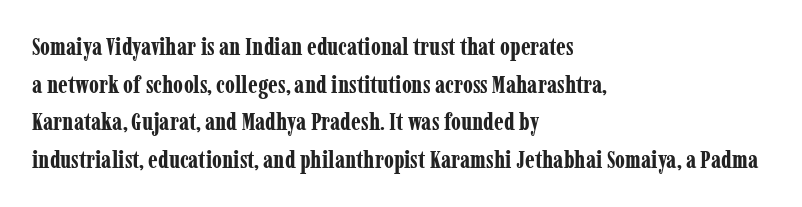
{"italic": "no", "bold": "yes", "underline": "no", "align": "left", "line_spacing": "normal", "line_spacing_ratio": 1.57, "letter_spacing": "normal", "letter_spacing_em": 0.0, "glyph_px": 24}
